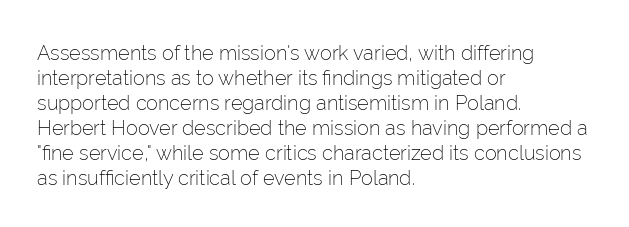
Q: Is the text bold? A: No.
Q: Is the text italic (slanted)? A: No, it is upright.
Q: Is the text underlined? A: No.
Q: How is the paragraph aligned? A: Left-aligned.
Q: Is the spacing between letters normal or unusually wide? A: Normal.
Q: Is the spacing between lines tight, normal or loose? A: Normal.
